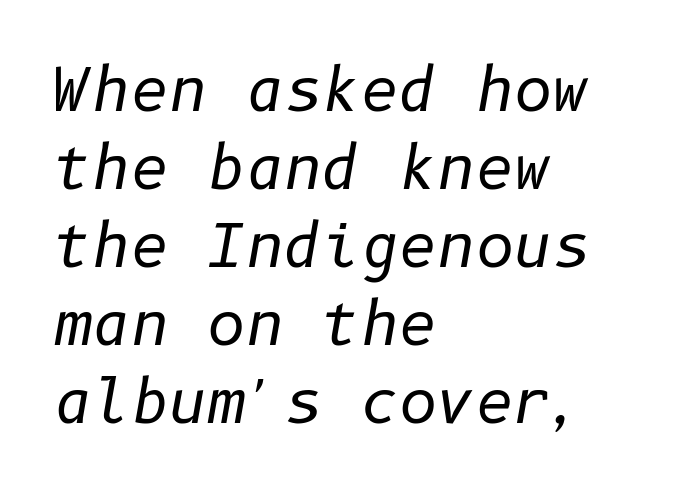
The characters are drawn with everyday or finer stroke widths. Has an underline been added? It has not. The passage shown stacks its lines at a standard gap. Casual observation: everything's shoved over to the left.
